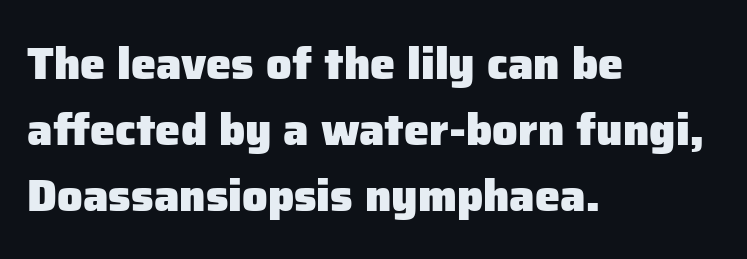
Is this a sans? Yes — the strokes have no serifs. Quick note: interline space is typical. Each line starts at the same left margin while the right side varies. The strip under each line holds only bare page. In terms of weight, the rendering is a true, heavy bold. You could call the tracking neutral — neither tight nor loose.
